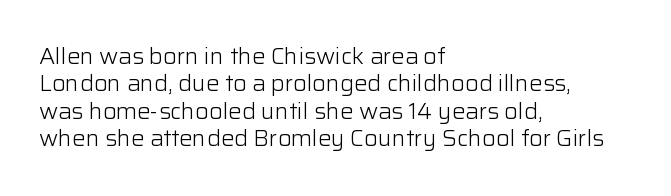
The image shows 22 px text type, upright; set left-aligned, normal line spacing (1.25x), normal letter spacing, not underlined.
